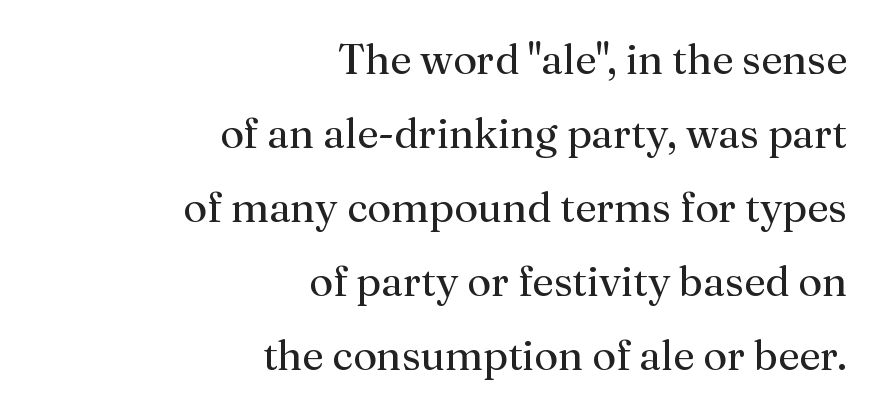
{"serif": "yes", "italic": "no", "bold": "no", "weight": "regular", "width": "normal", "stroke_contrast": "medium", "x_height": "medium", "monospaced": "no", "underline": "no", "align": "right", "line_spacing_ratio": 1.76, "letter_spacing": "normal", "letter_spacing_em": 0.0, "glyph_px": 42}
